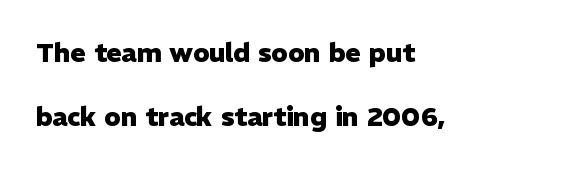
The image shows 26 px bold type, upright; set left-aligned, loose line spacing (2.48x), normal letter spacing, not underlined.
